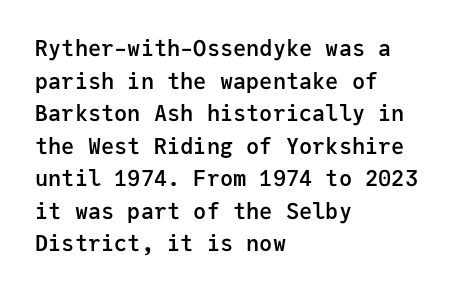
Q: Is the text bold? A: Semi-bold.
Q: Is the text italic (slanted)? A: No, it is upright.
Q: Is the text underlined? A: No.
Q: How is the paragraph aligned? A: Left-aligned.
Q: Is the spacing between letters normal or unusually wide? A: Normal.
Q: Is the spacing between lines tight, normal or loose? A: Normal.
